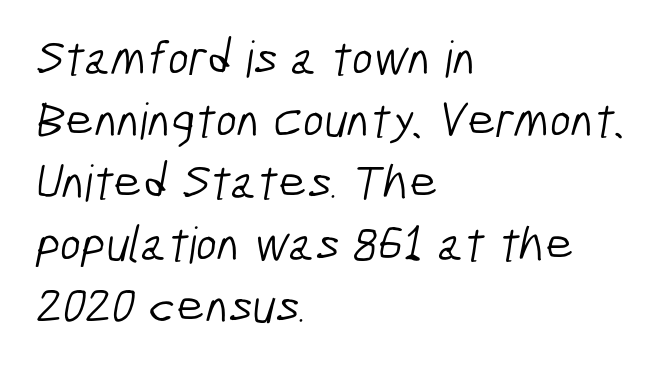
{"serif": "no", "bold": "no", "weight": "light", "width": "condensed", "stroke_contrast": "low", "x_height": "medium", "monospaced": "no", "underline": "no", "align": "left", "line_spacing_ratio": 1.24, "letter_spacing": "normal", "letter_spacing_em": 0.0, "glyph_px": 50}
